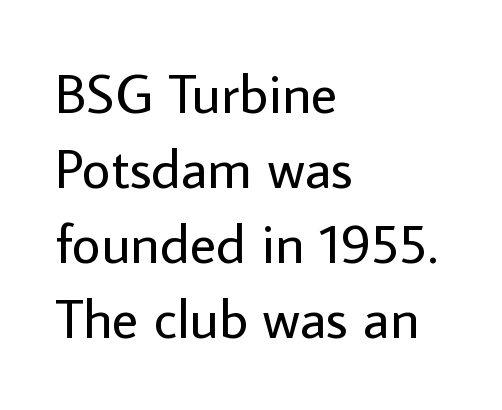
The image shows 56 px regular-weight sans-serif type, upright; set left-aligned, normal line spacing (1.34x), normal letter spacing, not underlined; low stroke contrast and a medium x-height.
